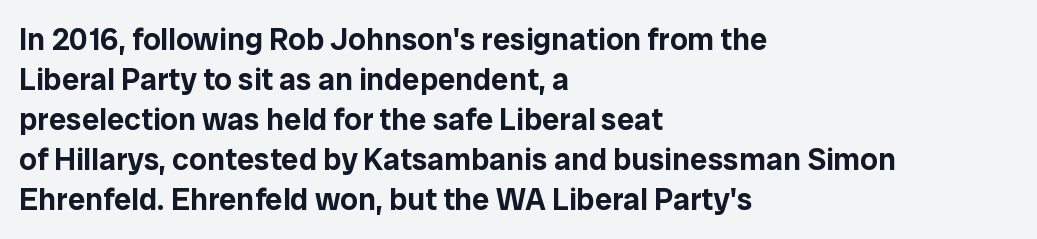
{"serif": "no", "italic": "no", "width": "normal", "stroke_contrast": "low", "x_height": "medium", "monospaced": "no", "underline": "no", "align": "left", "line_spacing": "normal", "line_spacing_ratio": 1.29, "letter_spacing": "normal", "letter_spacing_em": 0.0, "glyph_px": 31}
